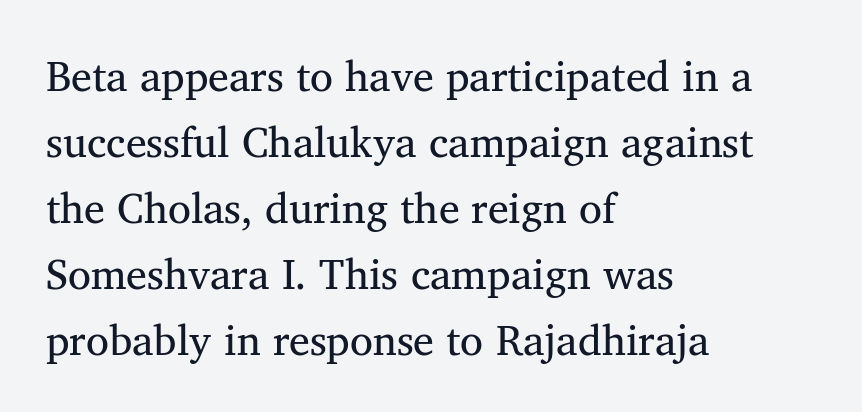
A typesetter would call this proportional, since set widths differ per character. Is there much room between lines? A standard amount, neither cramped nor airy. The cut favours lightness, reaching ordinary text weight at its darkest. Nope, not italic — everything's standing straight.
